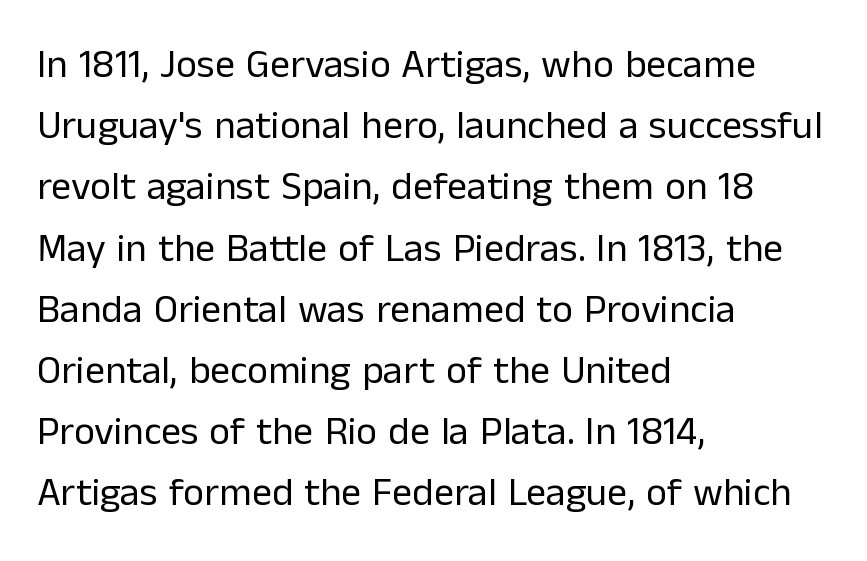
Q: Is the text bold? A: No.
Q: Is the text italic (slanted)? A: No, it is upright.
Q: Is the typeface a serif or a sans-serif typeface? A: Sans-serif.
Q: Is the text underlined? A: No.
Q: How is the paragraph aligned? A: Left-aligned.
Q: Is the spacing between letters normal or unusually wide? A: Normal.
Q: Is the spacing between lines tight, normal or loose? A: Normal.
Q: Width (condensed, normal, or wide)? A: Normal.
Q: Stroke contrast? A: Low.
Q: x-height? A: Medium.
Q: Monospaced? A: No.
